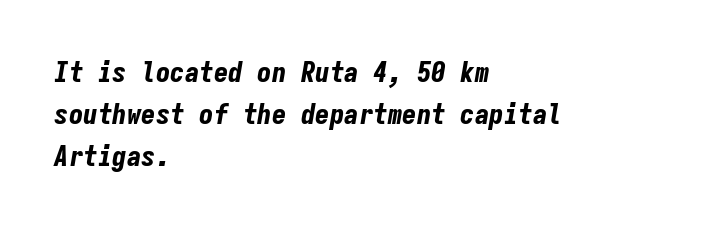
Q: Is the text bold? A: Yes.
Q: Is the text italic (slanted)? A: Yes, it leans right by about 9 degrees.
Q: Is the text underlined? A: No.
Q: How is the paragraph aligned? A: Left-aligned.
Q: Is the spacing between letters normal or unusually wide? A: Normal.
Q: Is the spacing between lines tight, normal or loose? A: Normal.
Q: Width (condensed, normal, or wide)? A: Condensed.
Q: Stroke contrast? A: Low.
Q: x-height? A: Medium.
Q: Monospaced? A: Yes.
